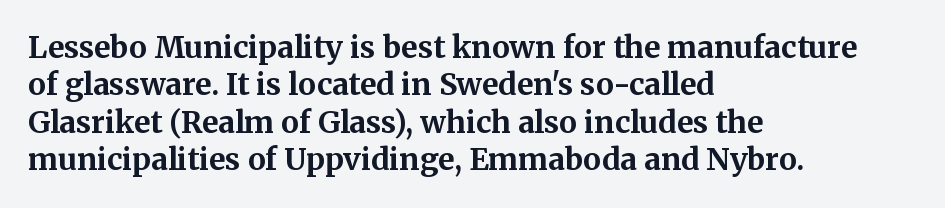
Q: Is the text bold? A: Yes.
Q: Is the text italic (slanted)? A: No, it is upright.
Q: Is the typeface a serif or a sans-serif typeface? A: Serif.
Q: Is the text underlined? A: No.
Q: How is the paragraph aligned? A: Left-aligned.
Q: Is the spacing between letters normal or unusually wide? A: Normal.
Q: Is the spacing between lines tight, normal or loose? A: Normal.
Q: Width (condensed, normal, or wide)? A: Normal.
Q: Stroke contrast? A: Medium.
Q: x-height? A: Medium.
Q: Monospaced? A: No.
